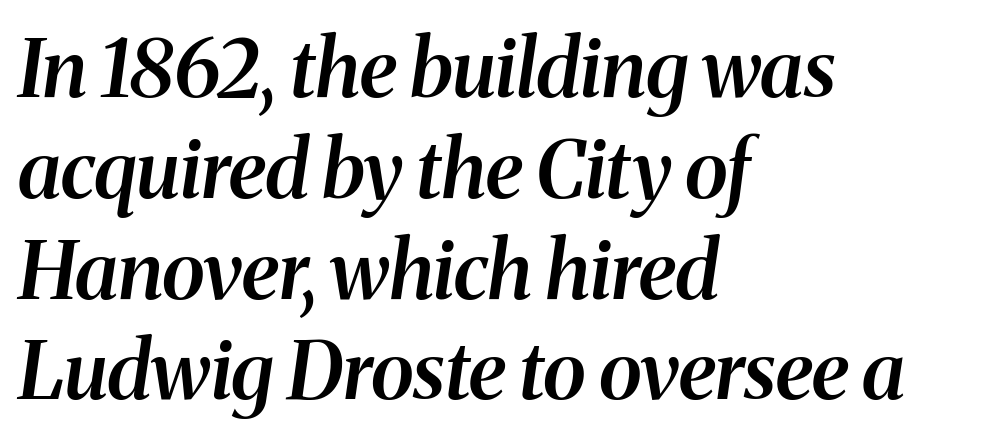
This rendering features lettering with no underline. Line beginnings align vertically; line endings do not. In terms of weight, the rendering is demibold, just under bold. Does extra space separate the letters? No, they use regular spacing.
